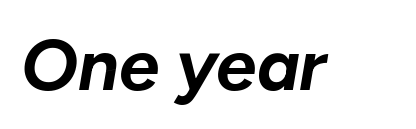
The rendering uses a bold face; every stroke is thick and dark. The face used here is proportionally spaced, like ordinary book or web type. Yep, that's italic — everything's leaning. Nobody drew a line under any word here.
